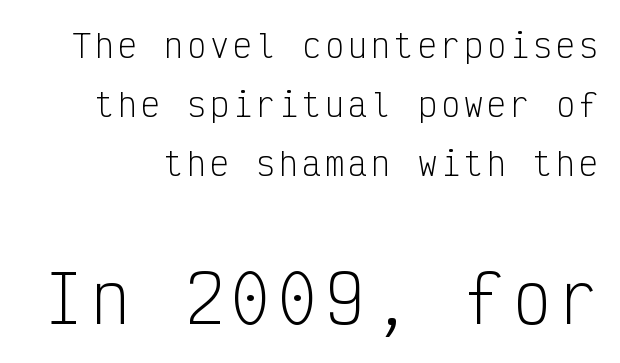
{"serif": "no", "italic": "no", "bold": "no", "weight": "light", "width": "condensed", "stroke_contrast": "low", "x_height": "medium", "monospaced": "yes", "underline": "no", "line_spacing_ratio": 1.85, "larger_block": "second", "size_ratio": 2.03, "glyph_px": 65}
